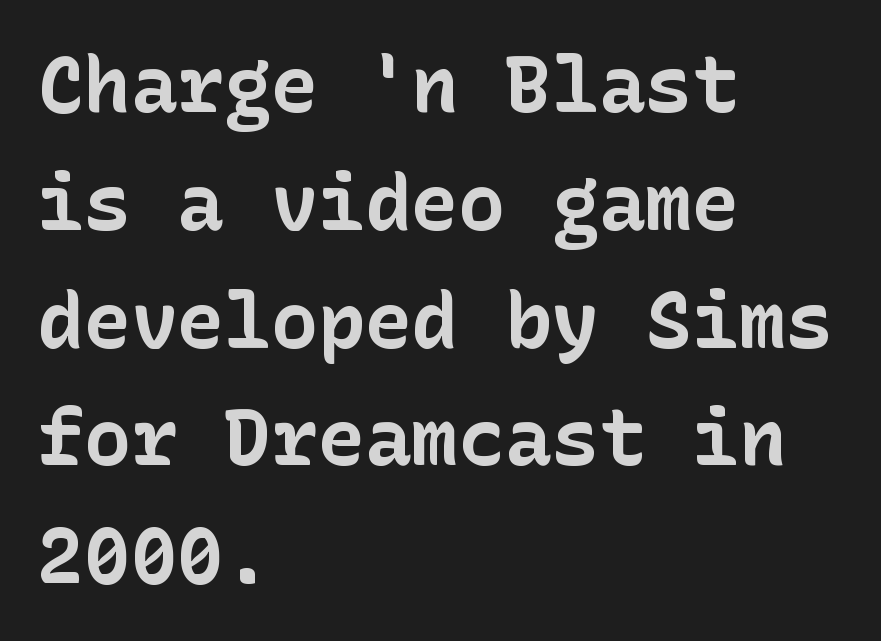
Every character sits straight up, as roman type does. Alignment: flush left. The passage shown has conventional tracking throughout. In terms of weight, the rendering is a true, heavy bold.
